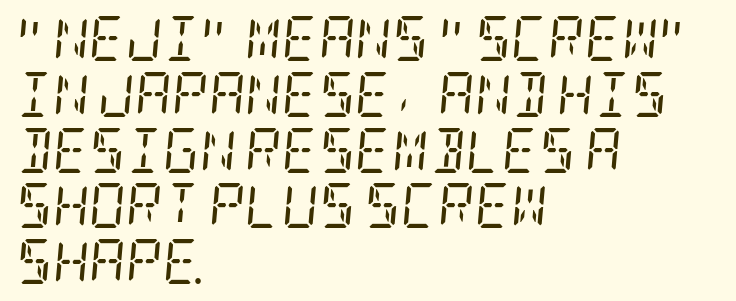
Q: Is the text bold? A: No.
Q: Is the text italic (slanted)? A: Yes, it leans right by about 5 degrees.
Q: Is the typeface a serif or a sans-serif typeface? A: Serif.
Q: Is the text underlined? A: No.
Q: How is the paragraph aligned? A: Left-aligned.
Q: Is the spacing between letters normal or unusually wide? A: Normal.
Q: Width (condensed, normal, or wide)? A: Condensed.
Q: Stroke contrast? A: Low.
Q: x-height? A: Large.
